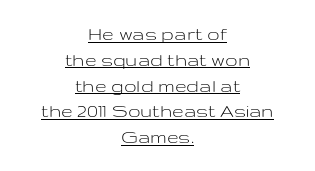
Q: Is the text bold? A: No.
Q: Is the text italic (slanted)? A: No, it is upright.
Q: Is the text underlined? A: Yes.
Q: How is the paragraph aligned? A: Centered.
Q: Is the spacing between letters normal or unusually wide? A: Normal.
